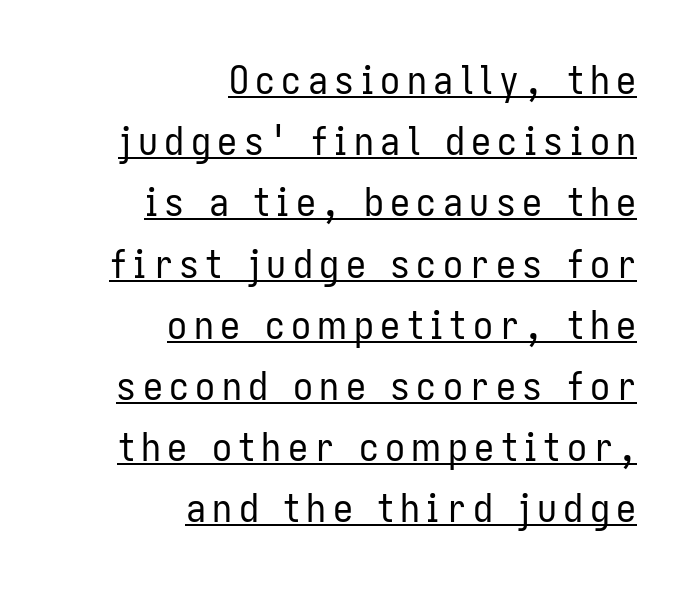
{"serif": "no", "italic": "no", "bold": "no", "weight": "regular", "width": "condensed", "stroke_contrast": "low", "x_height": "medium", "monospaced": "no", "underline": "yes", "align": "right", "line_spacing": "normal", "line_spacing_ratio": 1.53, "glyph_px": 40}
